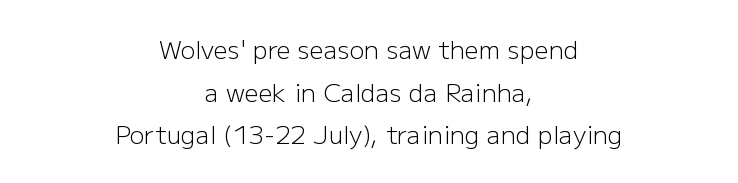
Typeset on center — no edge is straight. The lettering holds an erect, upright posture throughout. The passage shown is not underscored anywhere. Counters stay open thanks to moderate or lighter strokes. The tracking reads as untouched default to a designer's eye.
